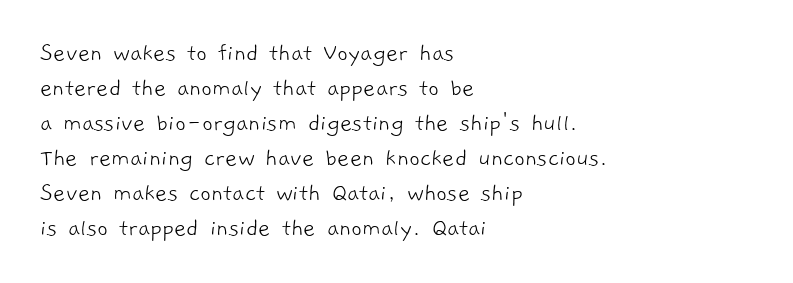
The image shows 26 px text type; set left-aligned, normal line spacing (1.35x), normal letter spacing, not underlined.
